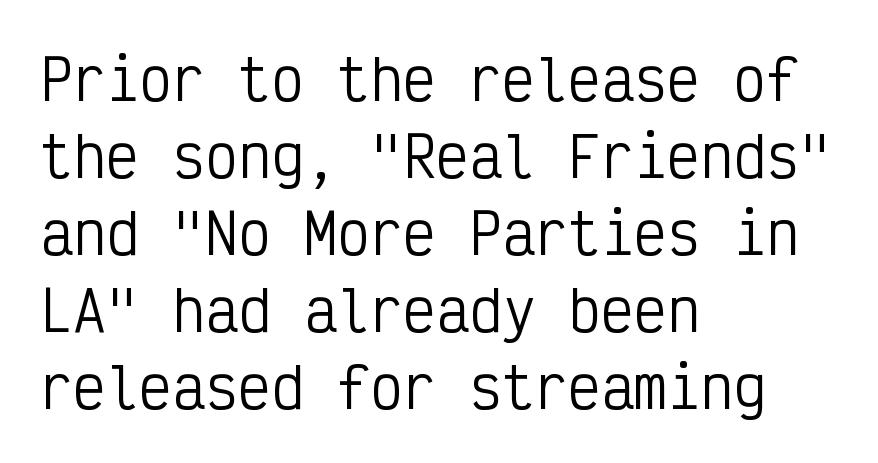
A typesetter would mark this as roman, not italic. Stems and bowls with no extra thickness — not bold. Unmarked baselines from the first word to the last. Students, note that the glyphs here touch the page at normal intervals. Do the characters align in a grid? Yes, the font is monospaced.
